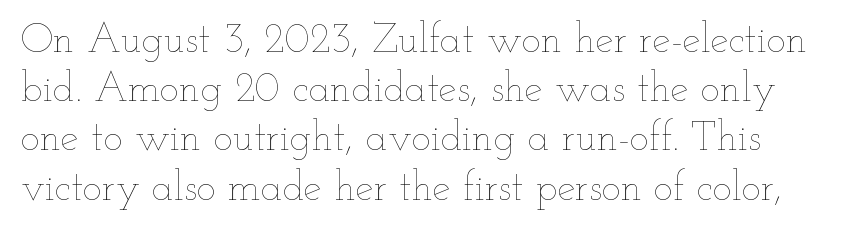
Q: Is the text bold? A: No.
Q: Is the text italic (slanted)? A: No, it is upright.
Q: Is the text underlined? A: No.
Q: Is the spacing between letters normal or unusually wide? A: Normal.
Q: Width (condensed, normal, or wide)? A: Wide.
Q: Stroke contrast? A: Low.
Q: x-height? A: Small.
Q: Monospaced? A: No.
